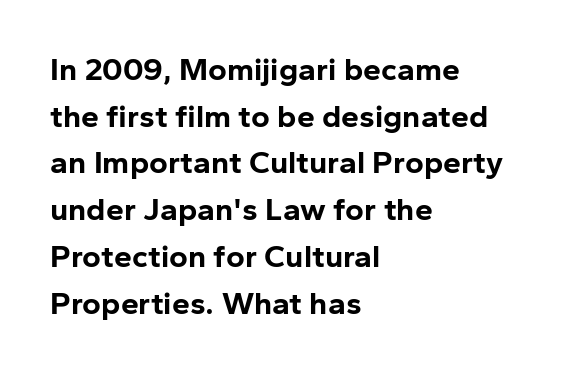
This block has exactly the height ordinary leading produces. Is the block centered? No — it sits flush against the left margin. I'd describe the lettering as bold — thick and assertive. The zone under the glyphs is completely vacant. The letters carry no serifs — their stems end cleanly without finishing strokes. Here the glyphs are tracked normally, forming tight word shapes.
